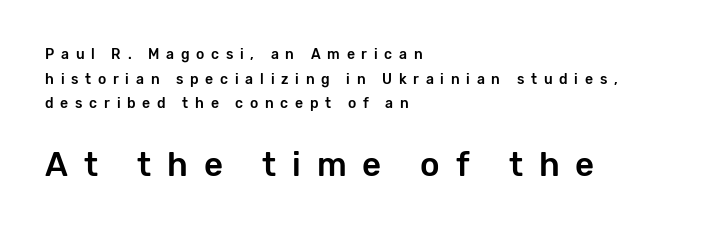
Q: Is the text italic (slanted)? A: No, it is upright.
Q: Is the typeface a serif or a sans-serif typeface? A: Sans-serif.
Q: Is the text underlined? A: No.
Q: How is the paragraph aligned? A: Left-aligned.
Q: Is the spacing between letters normal or unusually wide? A: Unusually wide.
Q: Which block of text is set in a larger size, the first (top) or the second (bottom)? A: The second (bottom) one.
Q: Width (condensed, normal, or wide)? A: Normal.
Q: Stroke contrast? A: Low.
Q: x-height? A: Medium.
Q: Monospaced? A: No.
